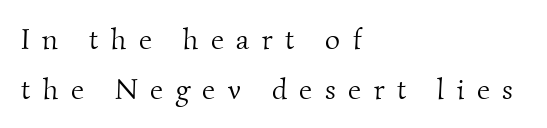
In terms of letterform style, serifs are clearly present. The tracking jumps out immediately: characters are airy and widely separated. Each letter keeps its own natural width here, so spacing adapts to shape. Unbolded letterforms with no extra heft. Only glyphs here, with clear space below each row.
